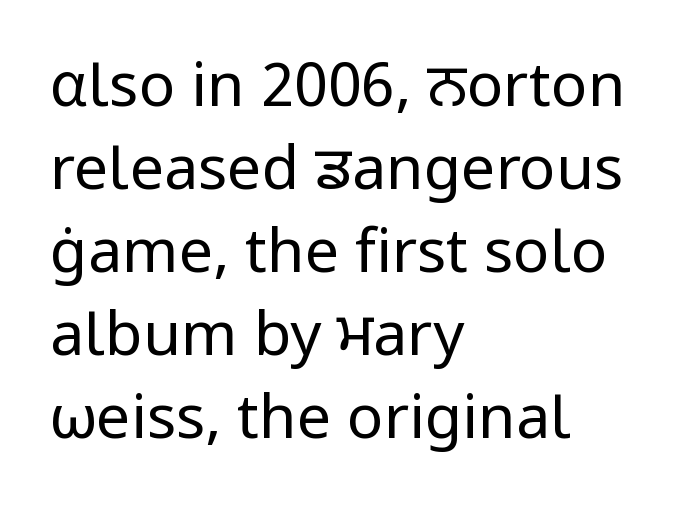
{"serif": "no", "italic": "no", "bold": "no", "weight": "regular", "width": "normal", "stroke_contrast": "low", "x_height": "medium", "monospaced": "no", "underline": "no", "align": "left", "line_spacing": "normal", "line_spacing_ratio": 1.36, "letter_spacing": "normal", "letter_spacing_em": 0.0, "glyph_px": 61}
